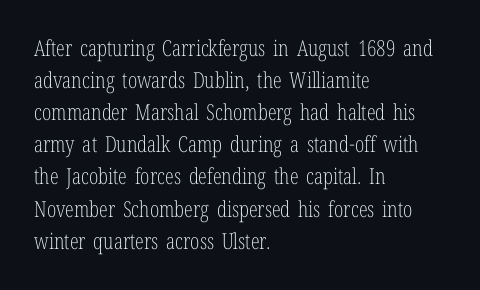
{"italic": "no", "bold": "no", "underline": "no", "align": "left", "line_spacing": "normal", "line_spacing_ratio": 1.46, "letter_spacing": "normal", "letter_spacing_em": 0.0, "glyph_px": 22}
